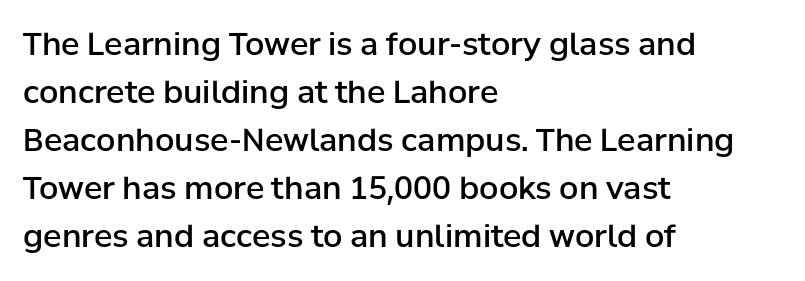
{"serif": "no", "italic": "no", "bold": "semi", "weight": "semibold", "width": "normal", "stroke_contrast": "low", "x_height": "medium", "monospaced": "no", "underline": "no", "align": "left", "line_spacing": "normal", "line_spacing_ratio": 1.55, "letter_spacing": "normal", "letter_spacing_em": 0.0, "glyph_px": 31}
